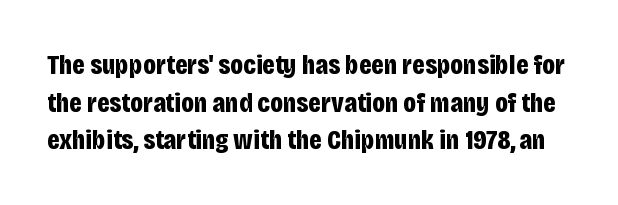
The designer left line spacing at the default. Each letter keeps its own natural width here, so spacing adapts to shape. Just letters on the line, the space beneath them empty. Heavy-handed strokes throughout: this text is bold.
